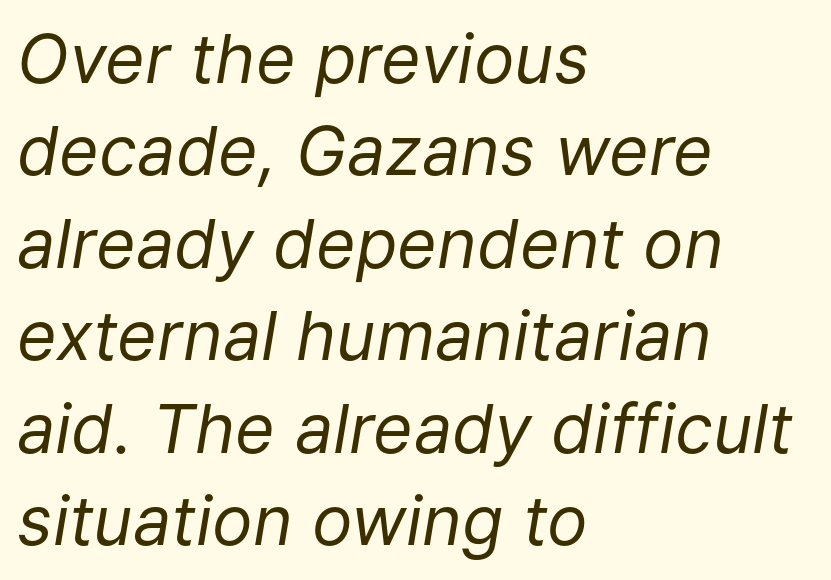
Q: Is the text bold? A: No.
Q: Is the text italic (slanted)? A: Yes, it leans right by about 9 degrees.
Q: Is the text underlined? A: No.
Q: How is the paragraph aligned? A: Left-aligned.
Q: Is the spacing between letters normal or unusually wide? A: Normal.
Q: Is the spacing between lines tight, normal or loose? A: Normal.
Q: Width (condensed, normal, or wide)? A: Normal.
Q: Stroke contrast? A: Low.
Q: x-height? A: Medium.
Q: Monospaced? A: No.
